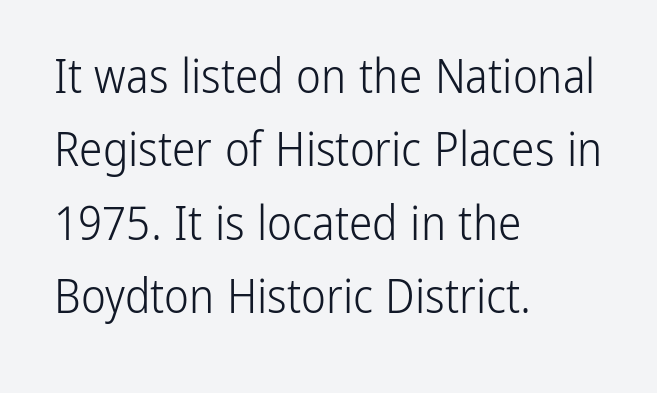
Q: Is the text bold? A: No.
Q: Is the text italic (slanted)? A: No, it is upright.
Q: Is the typeface a serif or a sans-serif typeface? A: Sans-serif.
Q: Is the text underlined? A: No.
Q: How is the paragraph aligned? A: Left-aligned.
Q: Is the spacing between letters normal or unusually wide? A: Normal.
Q: Is the spacing between lines tight, normal or loose? A: Normal.
Q: Width (condensed, normal, or wide)? A: Condensed.
Q: Stroke contrast? A: Low.
Q: x-height? A: Medium.
Q: Monospaced? A: No.
